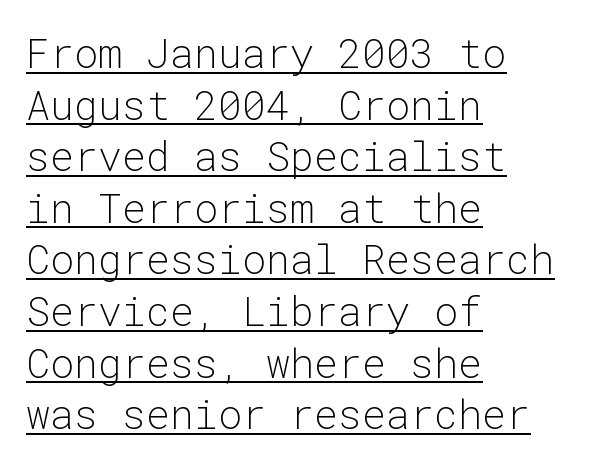
The image shows 40 px light sans-serif type, upright, monospaced; set left-aligned, normal line spacing (1.29x), normal letter spacing, underlined; low stroke contrast and a medium x-height.
